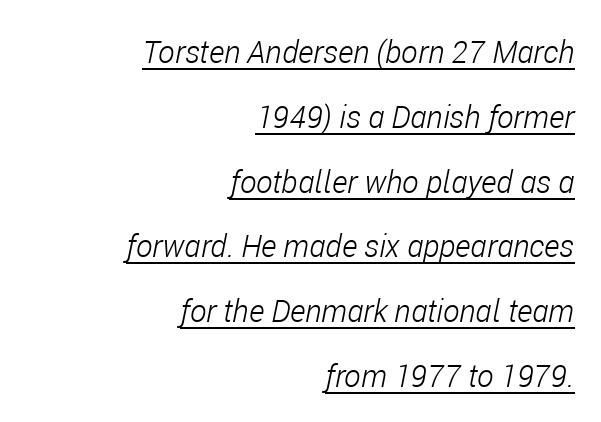
Q: Is the text bold? A: No.
Q: Is the text italic (slanted)? A: Yes, it leans right by about 11 degrees.
Q: Is the text underlined? A: Yes.
Q: How is the paragraph aligned? A: Right-aligned.
Q: Is the spacing between letters normal or unusually wide? A: Normal.
Q: Is the spacing between lines tight, normal or loose? A: Loose.
Q: Width (condensed, normal, or wide)? A: Condensed.
Q: Stroke contrast? A: Low.
Q: x-height? A: Medium.
Q: Monospaced? A: No.
